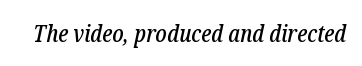
{"italic": "yes", "lean": "right", "slant_degrees": 12, "underline": "no", "letter_spacing": "normal", "letter_spacing_em": 0.0, "glyph_px": 24}
